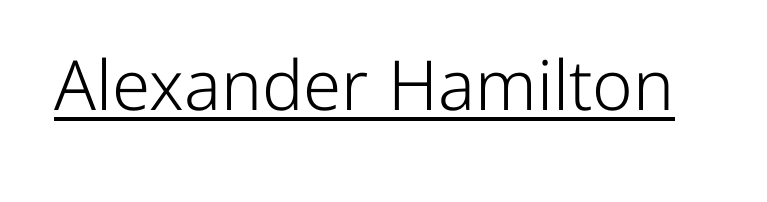
Q: Is the text bold? A: No.
Q: Is the text italic (slanted)? A: No, it is upright.
Q: Is the typeface a serif or a sans-serif typeface? A: Sans-serif.
Q: Is the text underlined? A: Yes.
Q: Is the spacing between letters normal or unusually wide? A: Normal.
Q: Width (condensed, normal, or wide)? A: Normal.
Q: Stroke contrast? A: Low.
Q: x-height? A: Medium.
Q: Monospaced? A: No.
